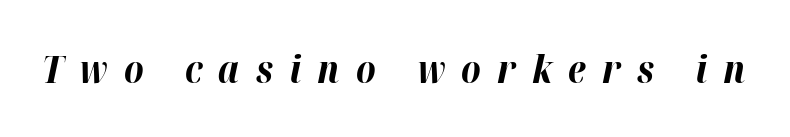
The image shows 38 px bold type, italic (leaning right); set unusually wide letter spacing (+0.43 em), not underlined; high stroke contrast and a medium x-height.
